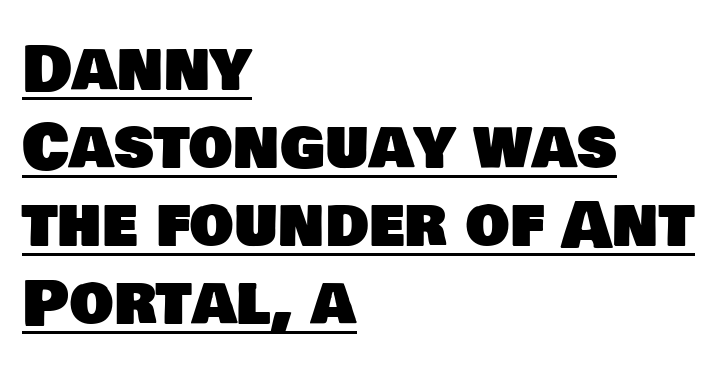
The image shows 62 px sans-serif type; set left-aligned, normal line spacing (1.26x), normal letter spacing, underlined; low stroke contrast and a large x-height.
